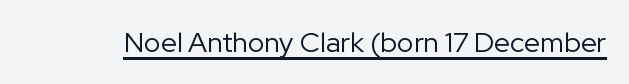
{"serif": "no", "italic": "no", "bold": "no", "weight": "regular", "width": "normal", "stroke_contrast": "low", "x_height": "medium", "monospaced": "no", "underline": "yes", "letter_spacing": "normal", "letter_spacing_em": 0.0, "glyph_px": 28}
